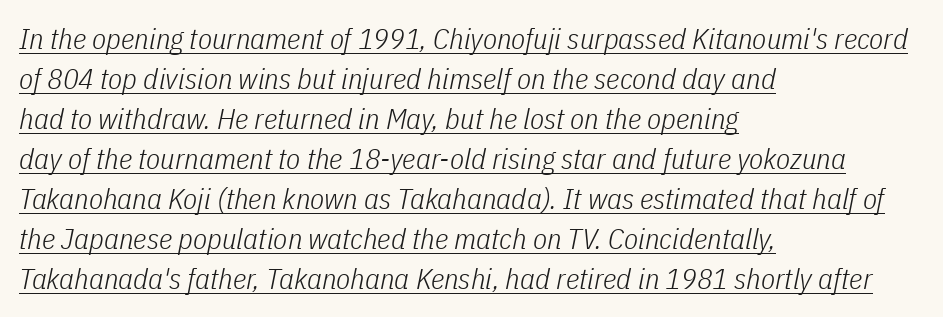
{"italic": "yes", "lean": "right", "slant_degrees": 11, "bold": "no", "weight": "light", "width": "condensed", "stroke_contrast": "low", "x_height": "medium", "monospaced": "no", "underline": "yes", "align": "left", "line_spacing": "normal", "line_spacing_ratio": 1.38, "letter_spacing": "normal", "letter_spacing_em": 0.0, "glyph_px": 29}
